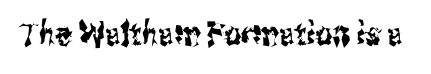
Q: Is the text italic (slanted)? A: No, it is upright.
Q: Is the typeface a serif or a sans-serif typeface? A: Sans-serif.
Q: Is the text underlined? A: No.
Q: Is the spacing between letters normal or unusually wide? A: Normal.
Q: Width (condensed, normal, or wide)? A: Condensed.
Q: Stroke contrast? A: Medium.
Q: x-height? A: Medium.
Q: Monospaced? A: No.
